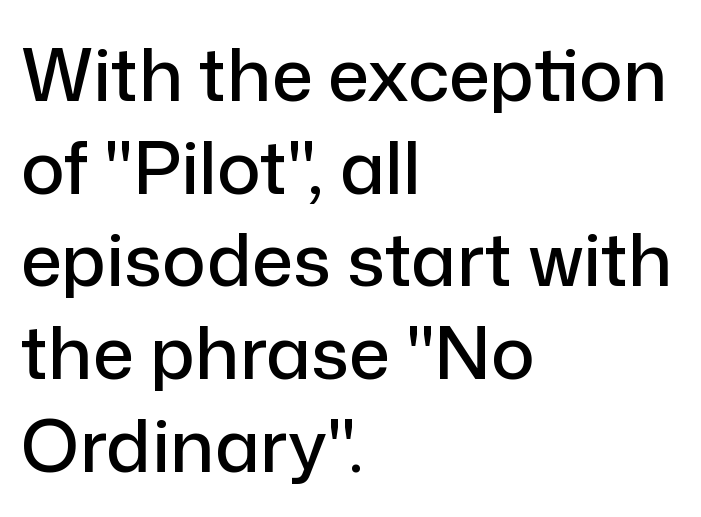
Q: Is the text italic (slanted)? A: No, it is upright.
Q: Is the typeface a serif or a sans-serif typeface? A: Sans-serif.
Q: Is the text underlined? A: No.
Q: How is the paragraph aligned? A: Left-aligned.
Q: Is the spacing between letters normal or unusually wide? A: Normal.
Q: Is the spacing between lines tight, normal or loose? A: Normal.
Q: Width (condensed, normal, or wide)? A: Normal.
Q: Stroke contrast? A: Low.
Q: x-height? A: Medium.
Q: Monospaced? A: No.
